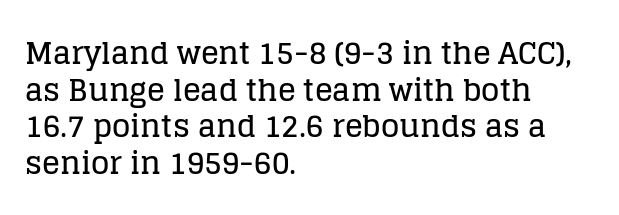
Q: Is the text italic (slanted)? A: No, it is upright.
Q: Is the typeface a serif or a sans-serif typeface? A: Serif.
Q: Is the text underlined? A: No.
Q: How is the paragraph aligned? A: Left-aligned.
Q: Is the spacing between letters normal or unusually wide? A: Normal.
Q: Width (condensed, normal, or wide)? A: Normal.
Q: Stroke contrast? A: Low.
Q: x-height? A: Large.
Q: Monospaced? A: No.
